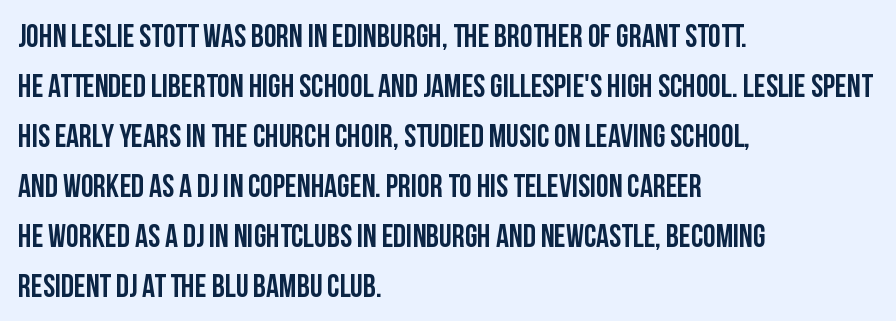
The image shows 32 px condensed sans-serif type, upright; set left-aligned, normal line spacing (1.56x), normal letter spacing, not underlined; low stroke contrast and a large x-height.
